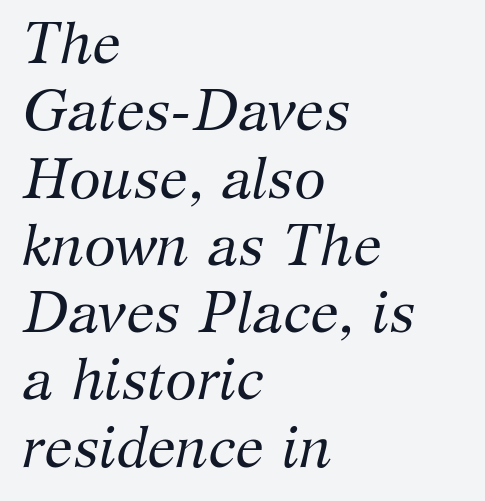
The image shows 57 px regular-weight serif type, italic (leaning right); set left-aligned, line spacing 1.18x, normal letter spacing, not underlined; medium stroke contrast and a medium x-height.
